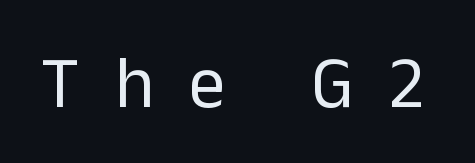
Is the stroke heavy? The answer is a plain regular-or-lighter. Beneath every word, the page is bare. The letters stand straight up with perfectly vertical stems. The type family on display is of the sans-serif kind. Display-style spreading of the glyphs; the letterfit is very open. Looks like regular typesetting: each glyph gets only the width it needs.
